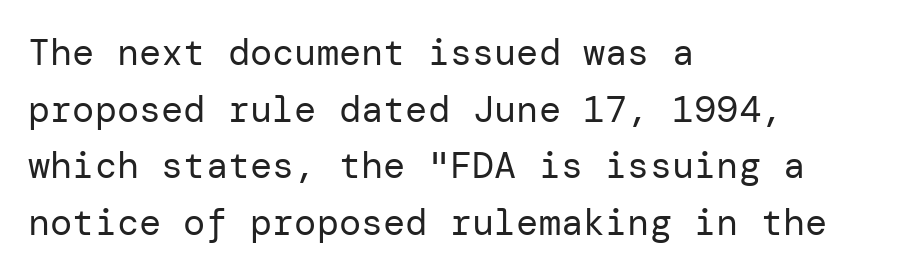
{"serif": "no", "italic": "no", "bold": "no", "weight": "regular", "width": "normal", "stroke_contrast": "low", "x_height": "medium", "underline": "no", "align": "left", "line_spacing": "normal", "line_spacing_ratio": 1.53, "letter_spacing": "normal", "letter_spacing_em": 0.0, "glyph_px": 37}
